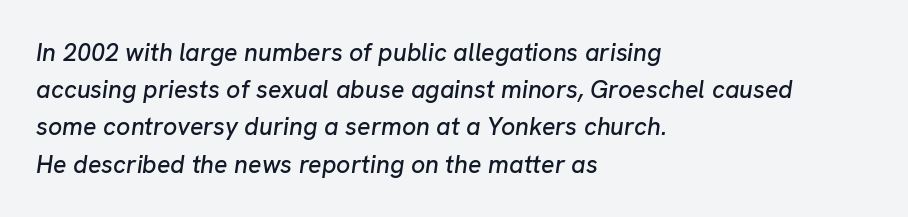
The image shows 25 px text type, italic (leaning right); set left-aligned, normal line spacing (1.49x), normal letter spacing, not underlined.
